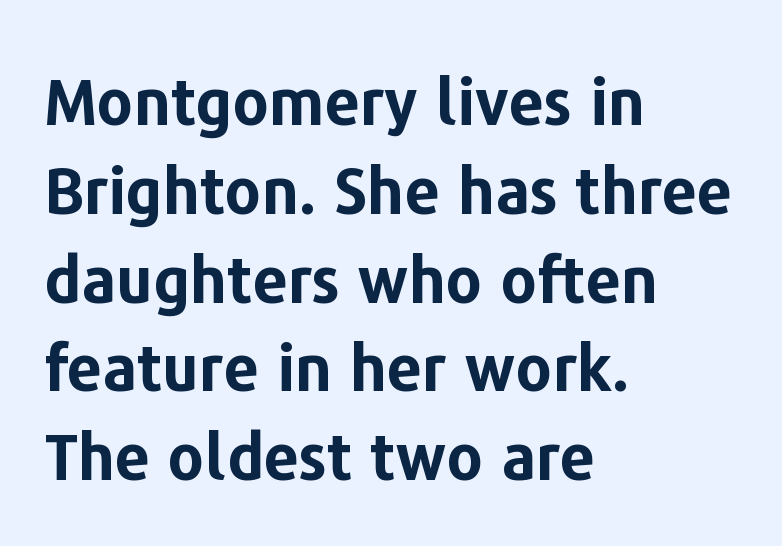
The image shows 63 px bold sans-serif type, upright; set left-aligned, normal line spacing (1.41x), normal letter spacing, not underlined; low stroke contrast and a medium x-height.
